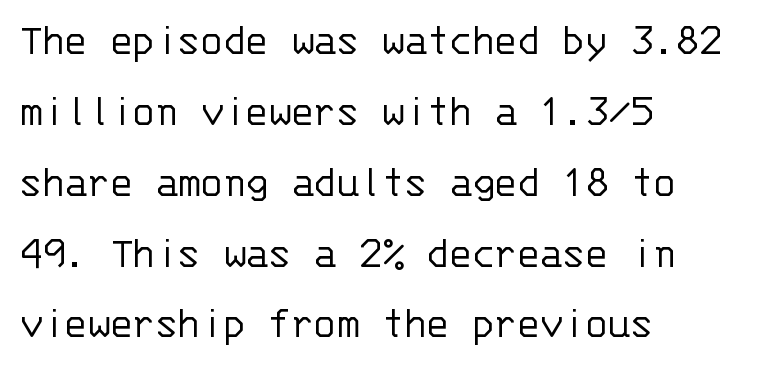
{"serif": "no", "italic": "no", "bold": "no", "weight": "light", "width": "normal", "stroke_contrast": "low", "x_height": "large", "monospaced": "yes", "underline": "no", "align": "left", "line_spacing": "normal", "line_spacing_ratio": 1.54, "letter_spacing": "normal", "letter_spacing_em": 0.0, "glyph_px": 46}
